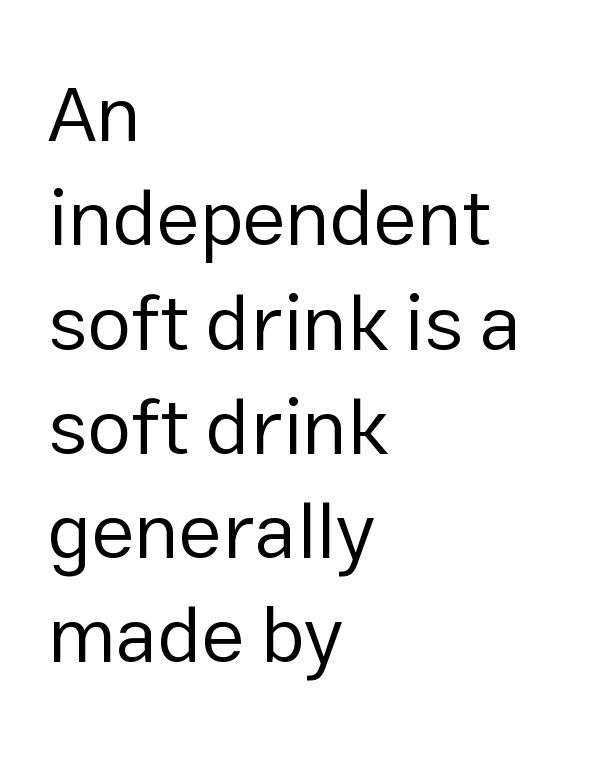
{"serif": "no", "italic": "no", "bold": "no", "weight": "regular", "width": "normal", "stroke_contrast": "low", "x_height": "medium", "monospaced": "no", "underline": "no", "align": "left", "line_spacing": "normal", "line_spacing_ratio": 1.32, "letter_spacing": "normal", "letter_spacing_em": 0.0, "glyph_px": 79}
